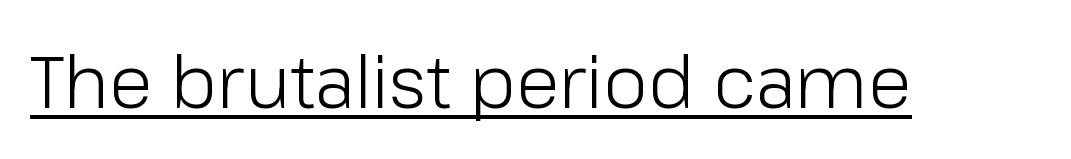
Q: Is the text bold? A: No.
Q: Is the text italic (slanted)? A: No, it is upright.
Q: Is the typeface a serif or a sans-serif typeface? A: Sans-serif.
Q: Is the text underlined? A: Yes.
Q: Is the spacing between letters normal or unusually wide? A: Normal.
Q: Width (condensed, normal, or wide)? A: Normal.
Q: Stroke contrast? A: Low.
Q: x-height? A: Medium.
Q: Monospaced? A: No.
